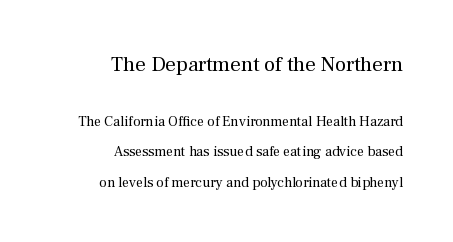
Q: Is the text bold? A: No.
Q: Is the text italic (slanted)? A: No, it is upright.
Q: Is the text underlined? A: No.
Q: How is the paragraph aligned? A: Right-aligned.
Q: Is the spacing between letters normal or unusually wide? A: Normal.
Q: Is the spacing between lines tight, normal or loose? A: Loose.
Q: Which block of text is set in a larger size, the first (top) or the second (bottom)? A: The first (top) one.
